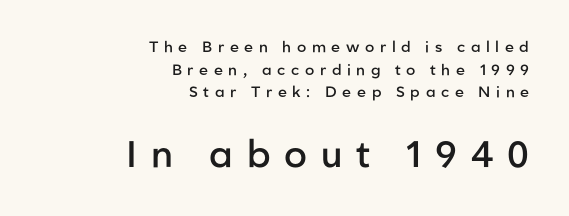
{"serif": "no", "italic": "no", "bold": "semi", "weight": "semibold", "width": "normal", "stroke_contrast": "low", "x_height": "medium", "monospaced": "no", "underline": "no", "align": "right", "line_spacing": "normal", "line_spacing_ratio": 1.51, "letter_spacing": "wide", "letter_spacing_em": 0.37, "larger_block": "second", "size_ratio": 2.47, "glyph_px": 37}
